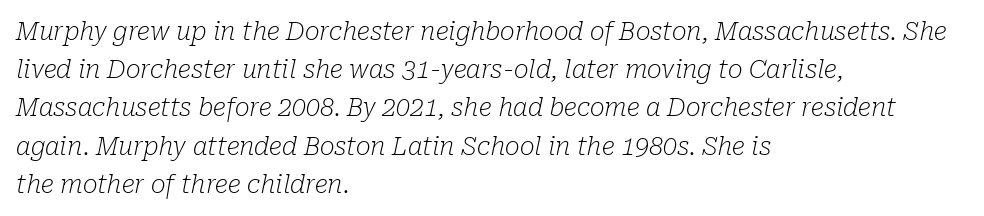
{"italic": "yes", "lean": "right", "slant_degrees": 10, "bold": "no", "underline": "no", "align": "left", "line_spacing": "normal", "line_spacing_ratio": 1.53, "letter_spacing": "normal", "letter_spacing_em": 0.0, "glyph_px": 25}
